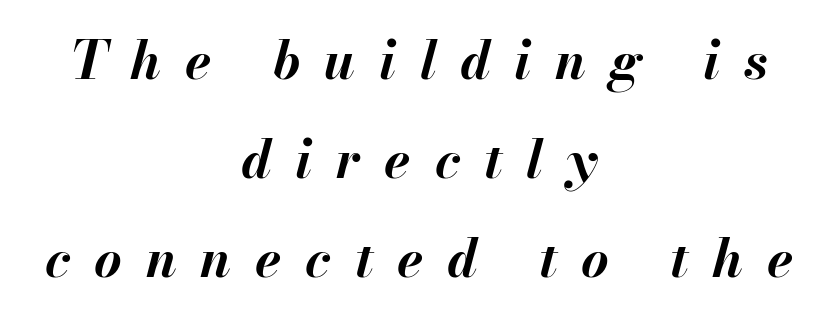
{"italic": "yes", "lean": "right", "slant_degrees": 13, "bold": "yes", "weight": "bold", "width": "normal", "stroke_contrast": "medium", "x_height": "small", "monospaced": "no", "underline": "no", "align": "center", "line_spacing_ratio": 1.87, "letter_spacing": "wide", "letter_spacing_em": 0.45, "glyph_px": 53}
